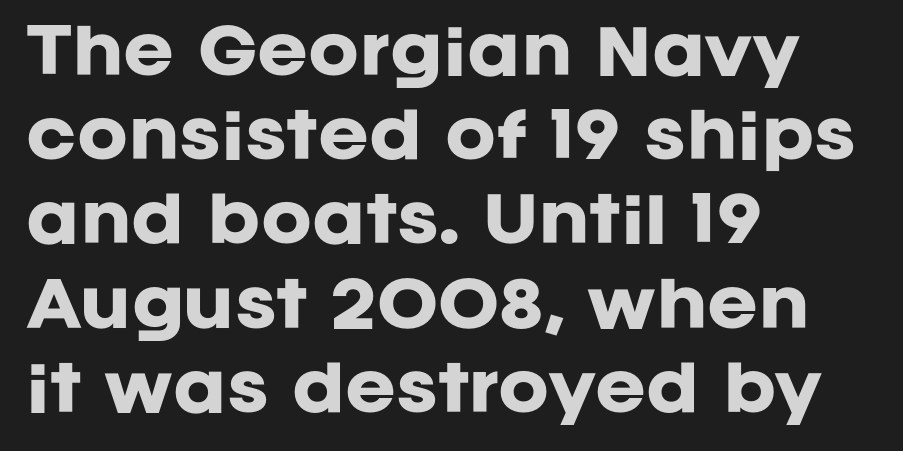
Q: Is the text bold? A: Yes.
Q: Is the text italic (slanted)? A: No, it is upright.
Q: Is the typeface a serif or a sans-serif typeface? A: Sans-serif.
Q: Is the text underlined? A: No.
Q: How is the paragraph aligned? A: Left-aligned.
Q: Is the spacing between letters normal or unusually wide? A: Normal.
Q: Is the spacing between lines tight, normal or loose? A: Normal.
Q: Width (condensed, normal, or wide)? A: Normal.
Q: Stroke contrast? A: Low.
Q: x-height? A: Large.
Q: Monospaced? A: No.
